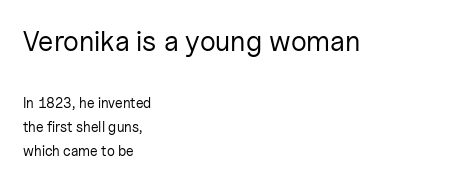
The block sitting higher on the canvas is the one with enlarged characters. Stems here are at most as thick as an everyday book face. Each letter keeps its own natural width here, so spacing adapts to shape. Students, note that the glyphs here touch the page at normal intervals. The paragraph has a hard left edge and a soft right edge.
